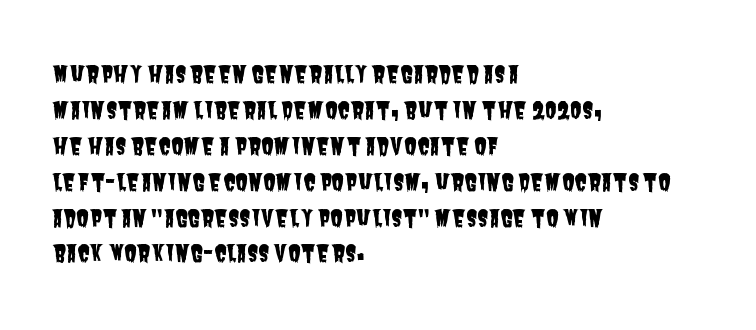
{"underline": "no", "align": "left", "line_spacing": "normal", "line_spacing_ratio": 1.56, "letter_spacing": "normal", "letter_spacing_em": 0.0, "glyph_px": 23}
